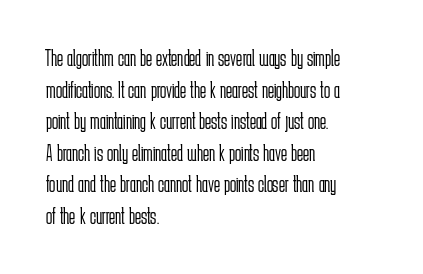
Q: Is the text bold? A: No.
Q: Is the text italic (slanted)? A: No, it is upright.
Q: Is the text underlined? A: No.
Q: How is the paragraph aligned? A: Left-aligned.
Q: Is the spacing between letters normal or unusually wide? A: Normal.
Q: Is the spacing between lines tight, normal or loose? A: Normal.
